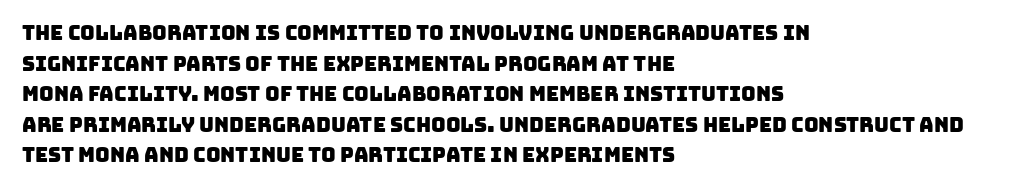
Q: Is the text underlined? A: No.
Q: How is the paragraph aligned? A: Left-aligned.
Q: Is the spacing between letters normal or unusually wide? A: Normal.
Q: Is the spacing between lines tight, normal or loose? A: Normal.
